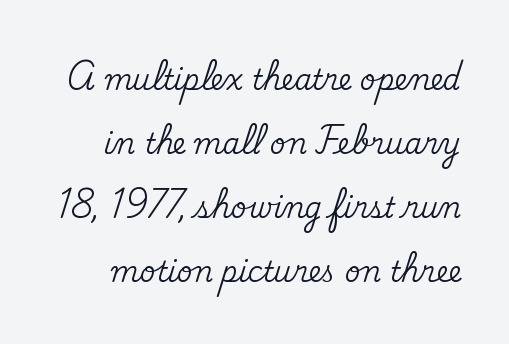
{"width": "normal", "stroke_contrast": "medium", "x_height": "small", "monospaced": "no", "underline": "no", "line_spacing": "loose", "line_spacing_ratio": 2.28, "letter_spacing": "normal", "letter_spacing_em": 0.0, "glyph_px": 28}
